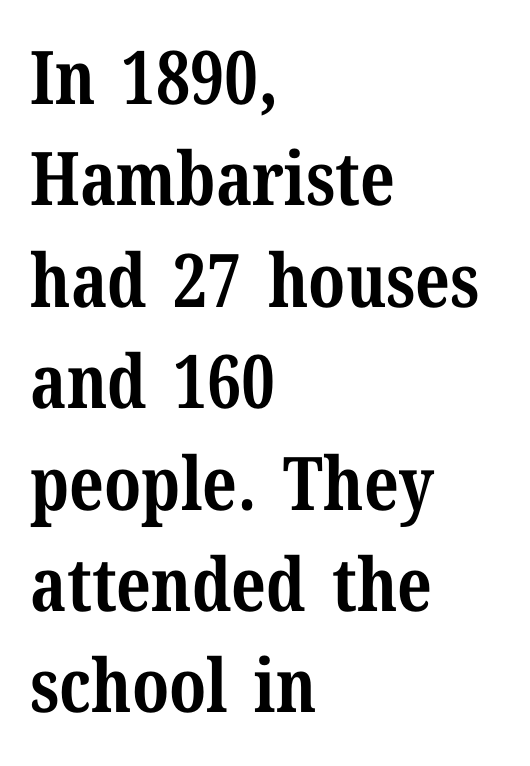
{"serif": "yes", "italic": "no", "bold": "yes", "weight": "bold", "width": "normal", "stroke_contrast": "medium", "x_height": "medium", "monospaced": "no", "underline": "no", "align": "left", "line_spacing": "normal", "line_spacing_ratio": 1.37, "letter_spacing": "normal", "letter_spacing_em": 0.0, "glyph_px": 74}
